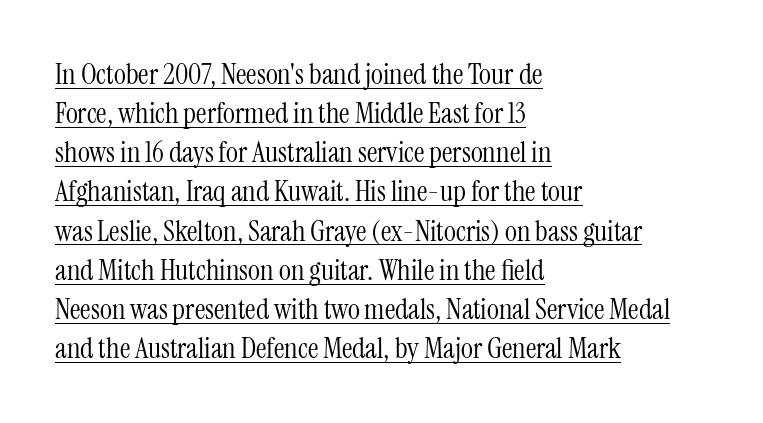
The image shows 29 px light, condensed serif type, upright; set left-aligned, normal line spacing (1.35x), normal letter spacing, underlined; medium stroke contrast and a medium x-height.
